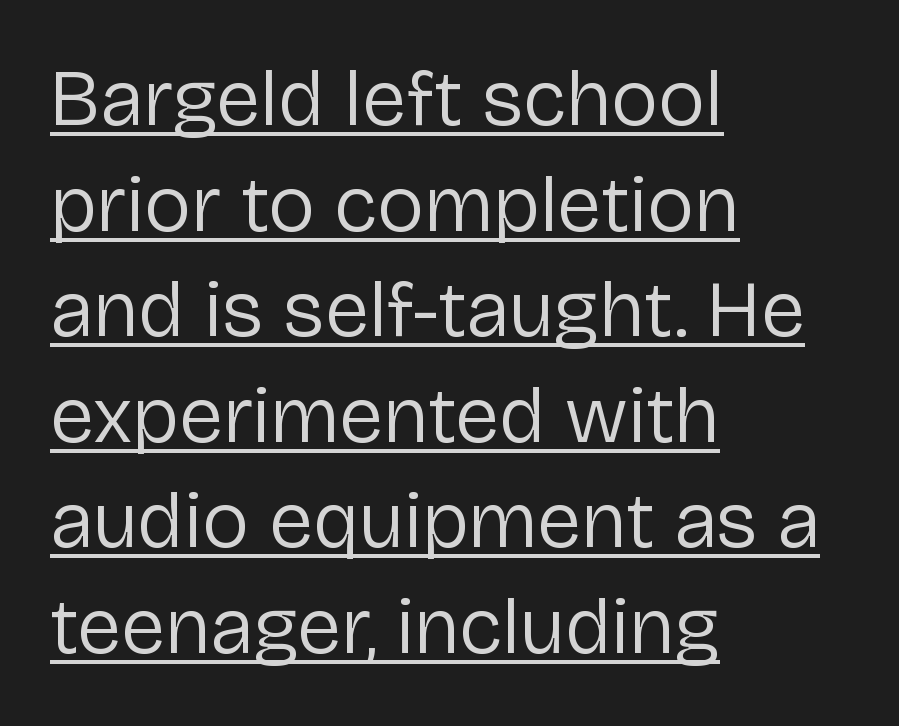
Q: Is the text bold? A: No.
Q: Is the text italic (slanted)? A: No, it is upright.
Q: Is the typeface a serif or a sans-serif typeface? A: Sans-serif.
Q: Is the text underlined? A: Yes.
Q: How is the paragraph aligned? A: Left-aligned.
Q: Is the spacing between letters normal or unusually wide? A: Normal.
Q: Is the spacing between lines tight, normal or loose? A: Normal.
Q: Width (condensed, normal, or wide)? A: Normal.
Q: Stroke contrast? A: Low.
Q: x-height? A: Medium.
Q: Monospaced? A: No.
